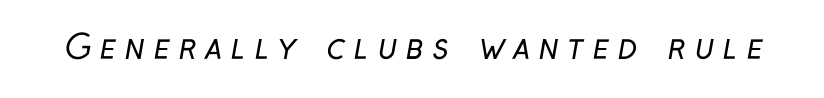
The letters carry no serifs — their stems end cleanly without finishing strokes. Descender tails drop into unmarked territory. The face used here is rendered with a markedly widened letterfit. Think of a printed novel: that variable character pitch is what you see here. The typeface has the unassuming heft of standard copy or less.
